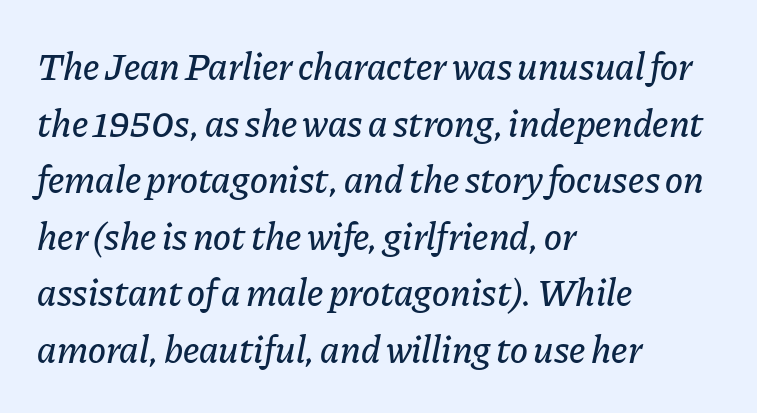
Honestly, the row spacing looks completely unremarkable. Proportional: the letters do not fall into vertical columns. In CSS terms this would be text-align: left. This rendering leaves character spacing at its baseline value.
